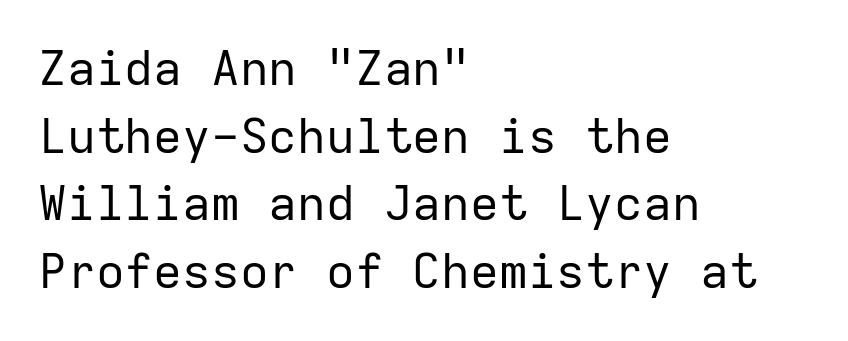
{"serif": "no", "italic": "no", "bold": "no", "weight": "regular", "width": "normal", "stroke_contrast": "low", "x_height": "medium", "monospaced": "yes", "underline": "no", "align": "left", "line_spacing": "normal", "line_spacing_ratio": 1.41, "letter_spacing": "normal", "letter_spacing_em": 0.0, "glyph_px": 48}
